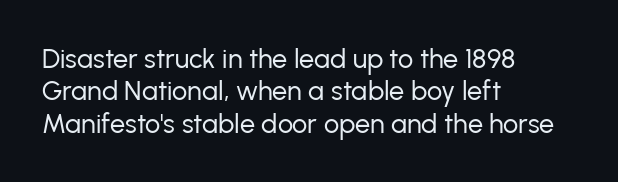
Q: Is the text bold? A: No.
Q: Is the text italic (slanted)? A: No, it is upright.
Q: Is the text underlined? A: No.
Q: How is the paragraph aligned? A: Left-aligned.
Q: Is the spacing between letters normal or unusually wide? A: Normal.
